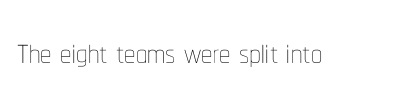
The horizontal fit of the characters is conventional and even. These lines were composed using upright roman letters. Is this a fixed-width face? No — the glyphs have proportional, varying widths. Any mark beneath the type? The region is blank. The characters are drawn with everyday or finer stroke widths.
